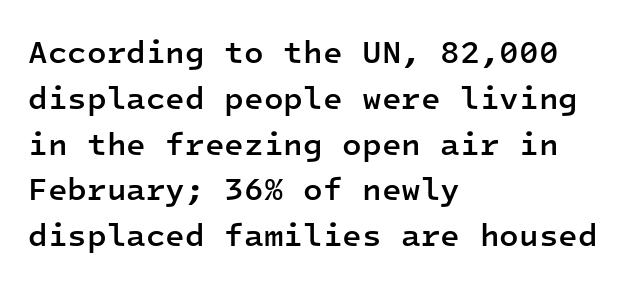
Q: Is the text bold? A: Semi-bold.
Q: Is the text italic (slanted)? A: No, it is upright.
Q: Is the typeface a serif or a sans-serif typeface? A: Sans-serif.
Q: Is the text underlined? A: No.
Q: How is the paragraph aligned? A: Left-aligned.
Q: Is the spacing between letters normal or unusually wide? A: Normal.
Q: Is the spacing between lines tight, normal or loose? A: Normal.
Q: Width (condensed, normal, or wide)? A: Normal.
Q: Stroke contrast? A: Low.
Q: x-height? A: Medium.
Q: Monospaced? A: Yes.
